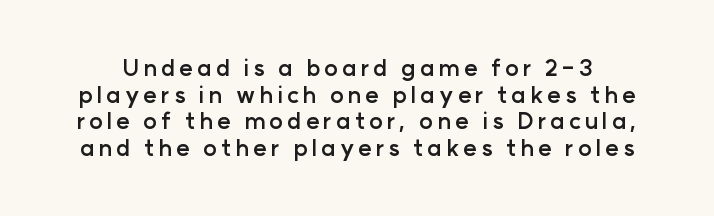
Q: Is the text bold? A: Yes.
Q: Is the text italic (slanted)? A: No, it is upright.
Q: Is the text underlined? A: No.
